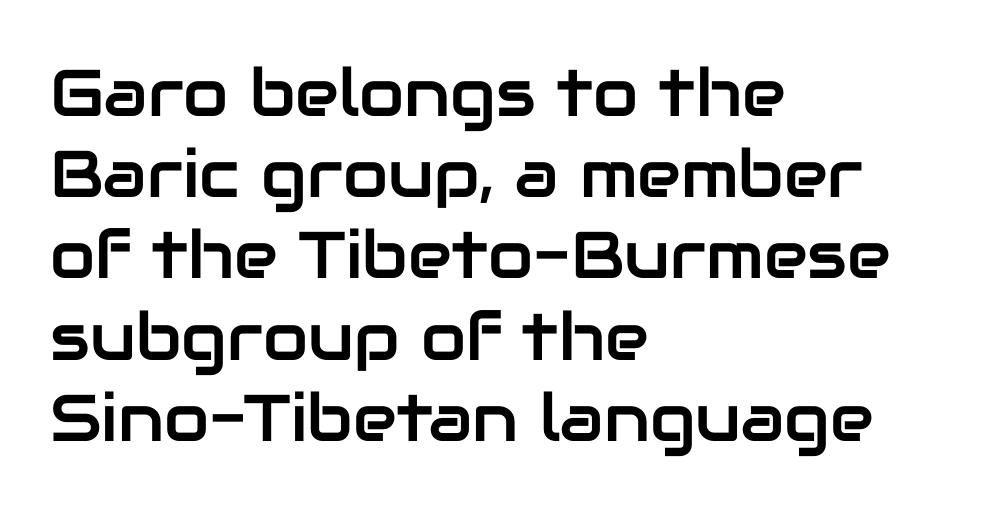
Q: Is the text italic (slanted)? A: No, it is upright.
Q: Is the typeface a serif or a sans-serif typeface? A: Sans-serif.
Q: Is the text underlined? A: No.
Q: How is the paragraph aligned? A: Left-aligned.
Q: Is the spacing between letters normal or unusually wide? A: Normal.
Q: Width (condensed, normal, or wide)? A: Normal.
Q: Stroke contrast? A: Low.
Q: x-height? A: Medium.
Q: Monospaced? A: No.
